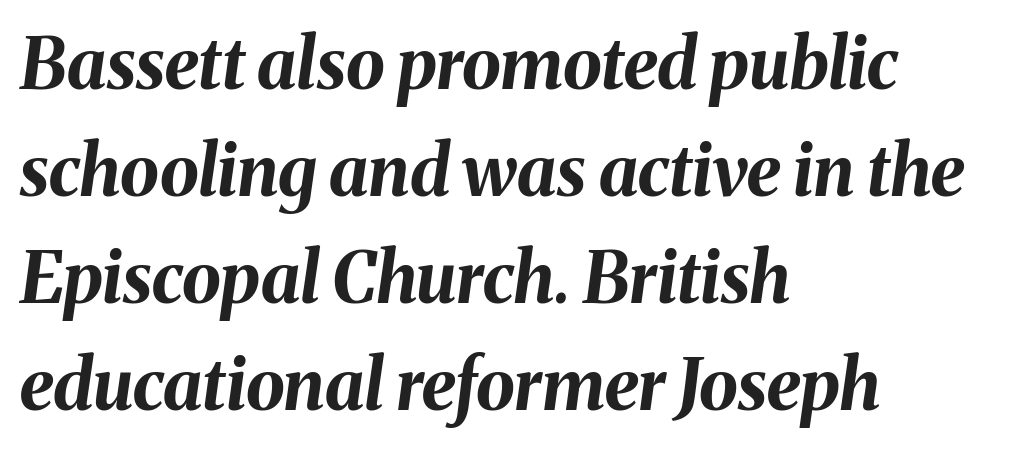
The image shows 70 px bold type, italic (leaning right); set left-aligned, normal line spacing (1.53x), normal letter spacing, not underlined; medium stroke contrast and a medium x-height.
